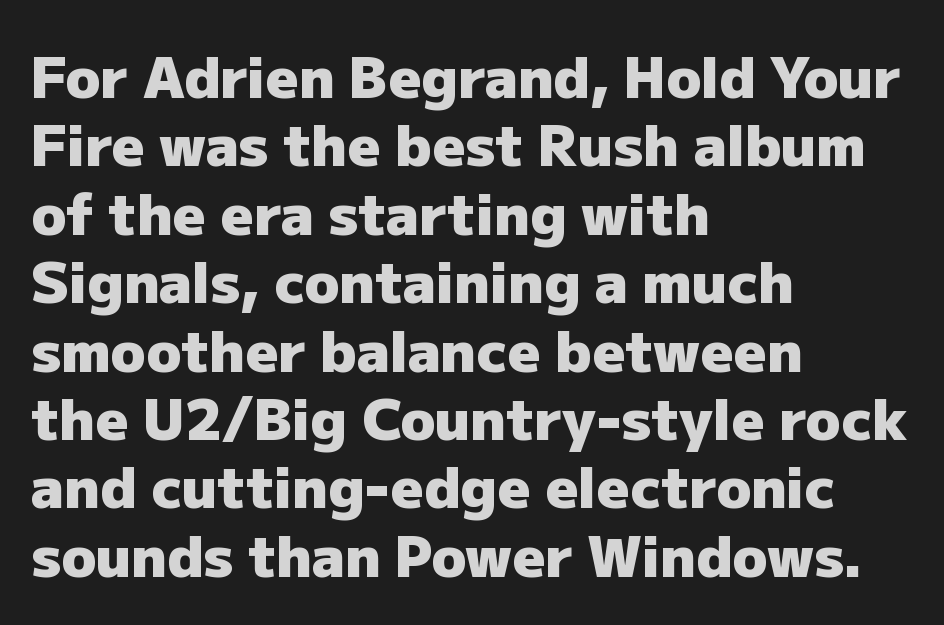
Grotesque or geometric, the face here clearly has no serifs. The specimen reads as upright at a glance. Teacher's note: observe the even left margin — that is flush-left alignment. Do the characters align in a grid? No, the font is proportional. Only glyphs here, with clear space below each row.
